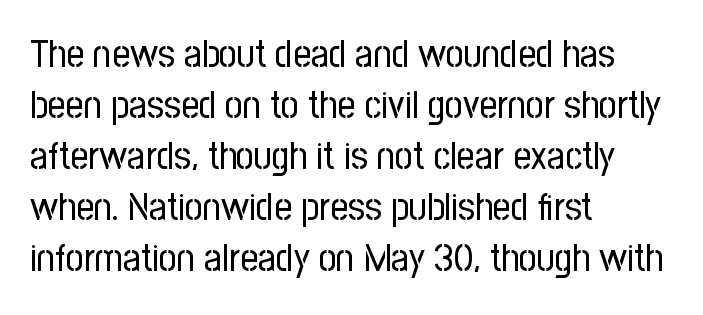
Quick note: not italic, upright. Proportional: the letters do not fall into vertical columns. The rag falls on the right side of this text block. Leading matches the norm, producing a regular column. Does extra space separate the letters? No, they use regular spacing.
